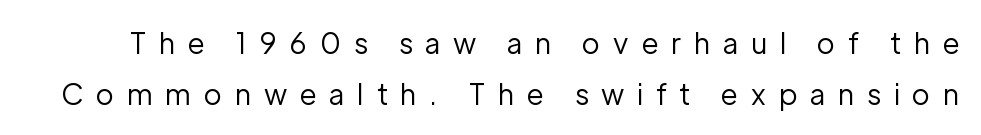
{"serif": "no", "italic": "no", "bold": "no", "weight": "regular", "width": "normal", "stroke_contrast": "low", "x_height": "medium", "monospaced": "no", "underline": "no", "line_spacing_ratio": 1.77, "letter_spacing": "wide", "letter_spacing_em": 0.45, "glyph_px": 29}
